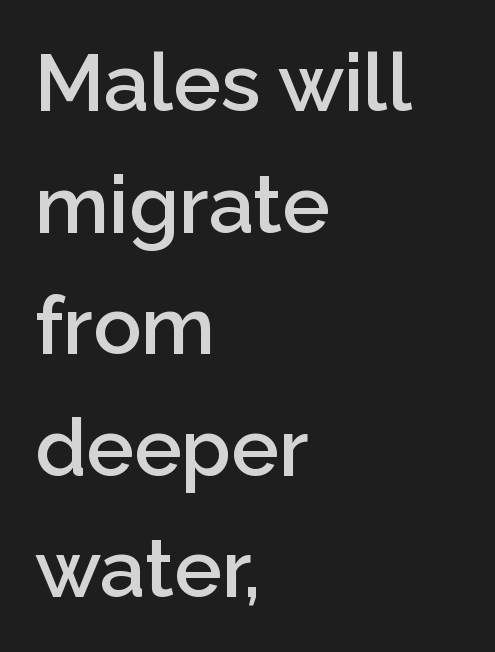
The image shows 80 px semibold sans-serif type, upright; set left-aligned, normal line spacing (1.52x), normal letter spacing, not underlined; low stroke contrast and a medium x-height.
